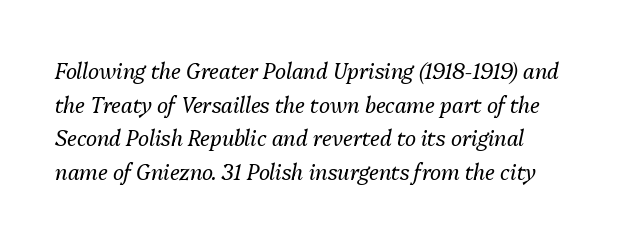
{"italic": "yes", "lean": "right", "slant_degrees": 13, "bold": "no", "underline": "no", "align": "left", "line_spacing": "normal", "line_spacing_ratio": 1.6, "letter_spacing": "normal", "letter_spacing_em": 0.0, "glyph_px": 21}
